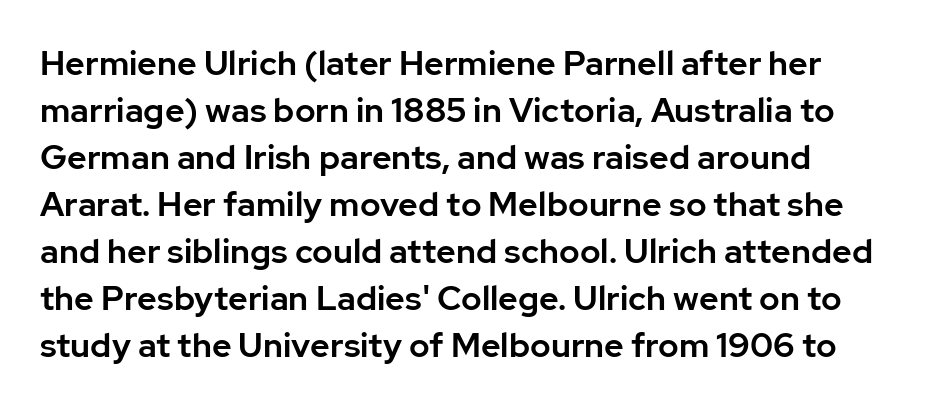
Q: Is the text italic (slanted)? A: No, it is upright.
Q: Is the typeface a serif or a sans-serif typeface? A: Sans-serif.
Q: Is the text underlined? A: No.
Q: How is the paragraph aligned? A: Left-aligned.
Q: Is the spacing between letters normal or unusually wide? A: Normal.
Q: Is the spacing between lines tight, normal or loose? A: Normal.
Q: Width (condensed, normal, or wide)? A: Normal.
Q: Stroke contrast? A: Low.
Q: x-height? A: Medium.
Q: Monospaced? A: No.
